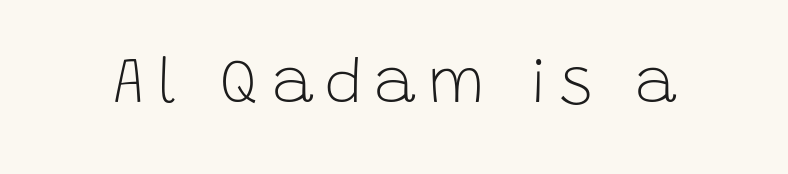
Do the characters align in a grid? No, the font is proportional. Note: no serifs on the glyphs. Glance below the letters and you will spot only blank space. Each stroke keeps to a modest, everyday thickness or less.
